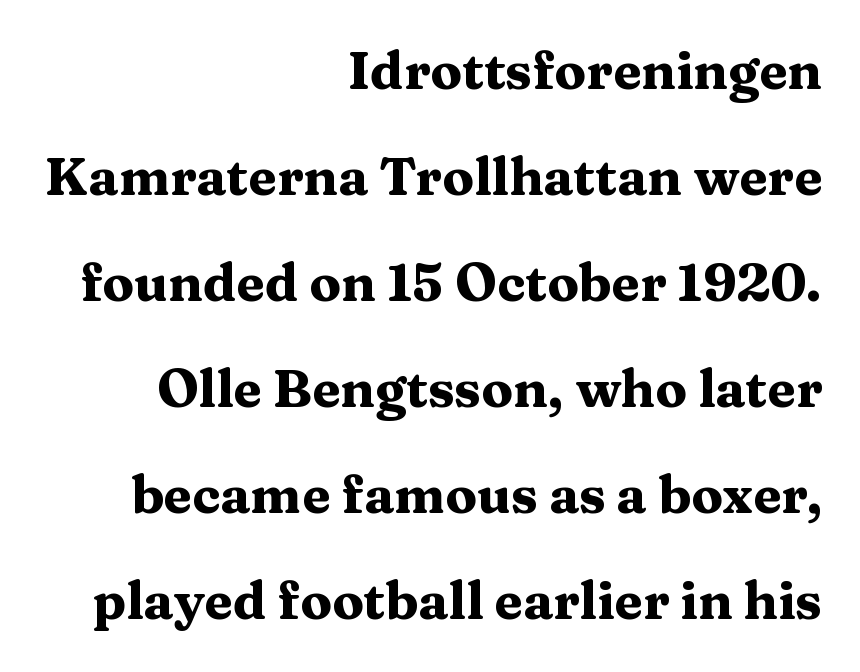
{"serif": "yes", "italic": "no", "bold": "yes", "weight": "heavy", "width": "wide", "stroke_contrast": "medium", "x_height": "medium", "monospaced": "no", "underline": "no", "align": "right", "line_spacing": "loose", "line_spacing_ratio": 2.04, "letter_spacing": "normal", "letter_spacing_em": 0.0, "glyph_px": 52}
